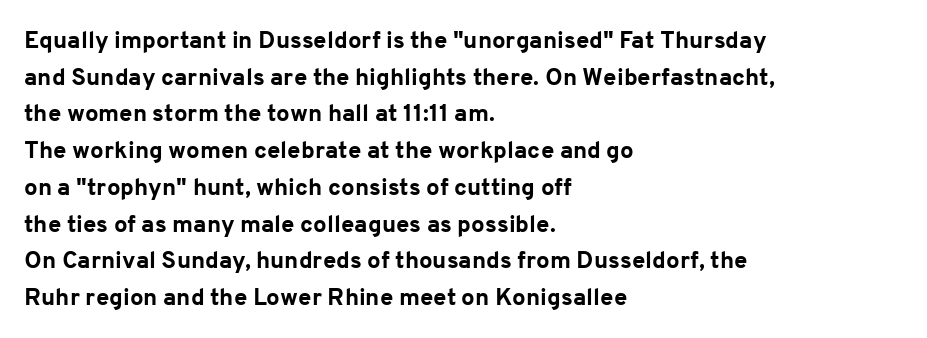
{"italic": "no", "bold": "yes", "underline": "no", "align": "left", "line_spacing": "normal", "line_spacing_ratio": 1.53, "letter_spacing": "normal", "letter_spacing_em": 0.0, "glyph_px": 24}
